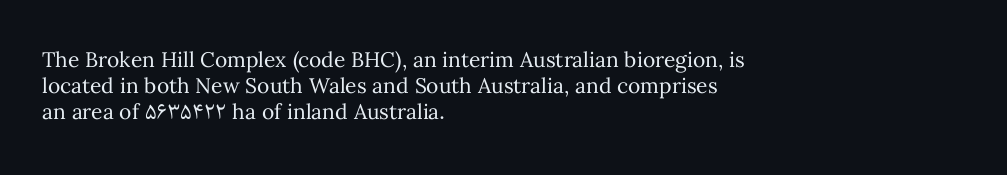
{"italic": "no", "bold": "no", "underline": "no", "align": "left", "line_spacing_ratio": 1.24, "letter_spacing": "normal", "letter_spacing_em": 0.0, "glyph_px": 21}
